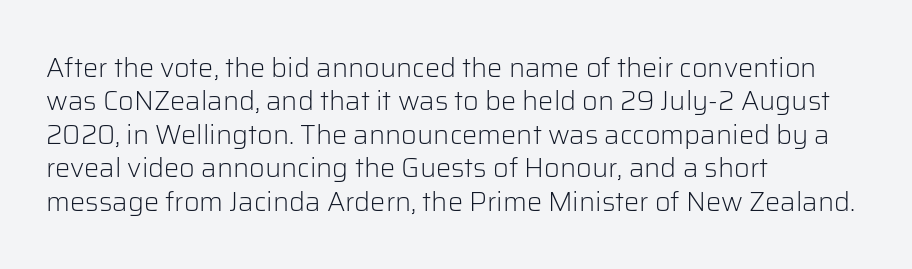
Q: Is the text bold? A: No.
Q: Is the text italic (slanted)? A: No, it is upright.
Q: Is the text underlined? A: No.
Q: How is the paragraph aligned? A: Left-aligned.
Q: Is the spacing between letters normal or unusually wide? A: Normal.
